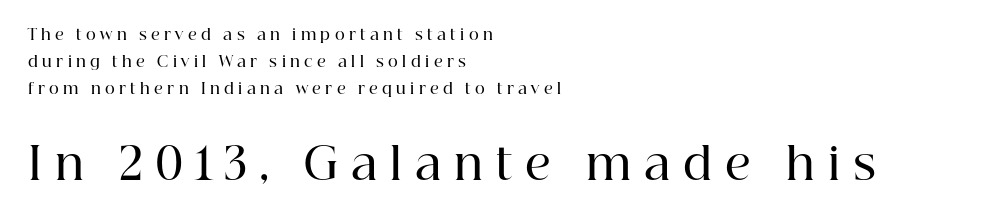
{"serif": "yes", "italic": "no", "bold": "semi", "weight": "semibold", "width": "normal", "stroke_contrast": "high", "x_height": "medium", "monospaced": "no", "underline": "no", "align": "left", "line_spacing_ratio": 1.8, "letter_spacing": "wide", "letter_spacing_em": 0.29, "larger_block": "second", "size_ratio": 2.93, "glyph_px": 44}
